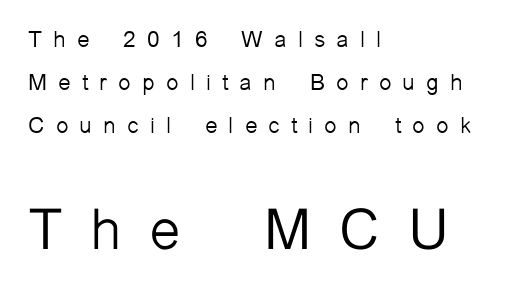
The image shows 57 px light sans-serif type, upright; set left-aligned, line spacing 1.87x, unusually wide letter spacing (+0.48 em), not underlined; the second (bottom) block is 2.48x larger; low stroke contrast and a medium x-height.
